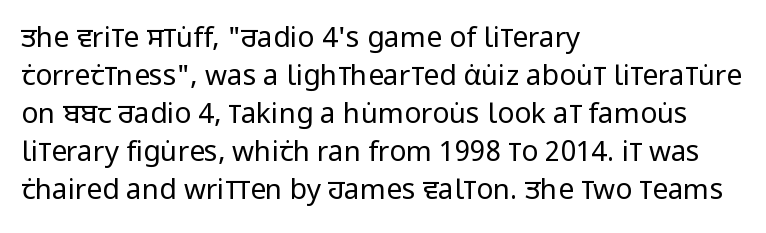
The image shows 28 px regular-weight, condensed sans-serif type, upright; set left-aligned, normal line spacing (1.36x), normal letter spacing, not underlined; low stroke contrast and a large x-height.
